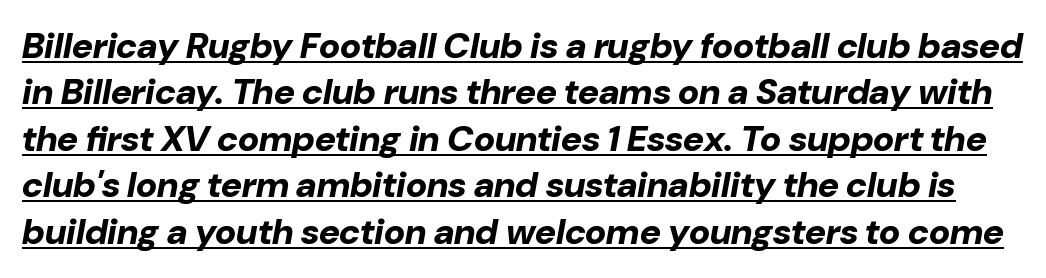
Q: Is the text bold? A: Yes.
Q: Is the text italic (slanted)? A: Yes, it leans right by about 10 degrees.
Q: Is the text underlined? A: Yes.
Q: Is the spacing between letters normal or unusually wide? A: Normal.
Q: Is the spacing between lines tight, normal or loose? A: Normal.
Q: Width (condensed, normal, or wide)? A: Normal.
Q: Stroke contrast? A: Low.
Q: x-height? A: Medium.
Q: Monospaced? A: No.
